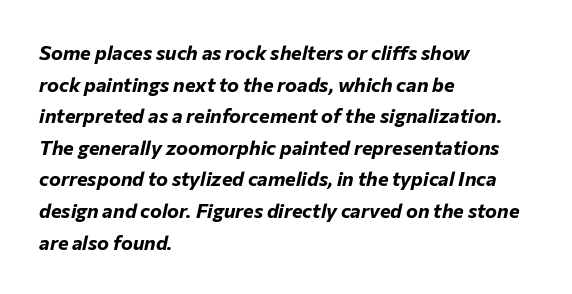
Heavy, bold letterforms. Compared with a centered layout, this one pins lines to the left instead. Spacing between characters is what you'd get straight out of the box. If you drew a line through each stem, it would be angled. Does the leading feel generous? No, just average.
